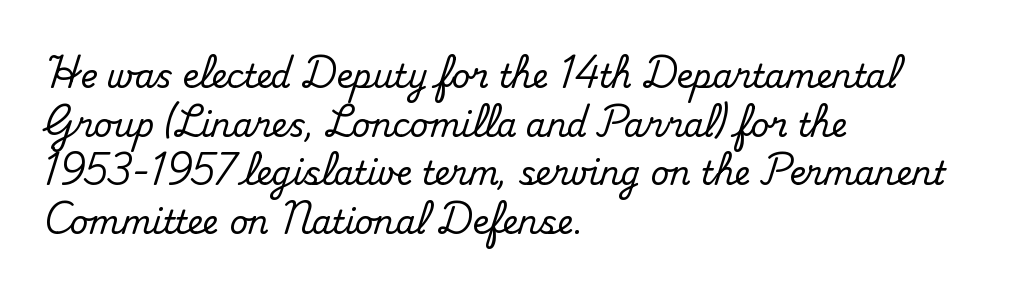
{"serif": "yes", "width": "normal", "stroke_contrast": "medium", "x_height": "small", "monospaced": "no", "underline": "no", "align": "left", "line_spacing": "normal", "line_spacing_ratio": 1.52, "letter_spacing": "normal", "letter_spacing_em": 0.0, "glyph_px": 32}
